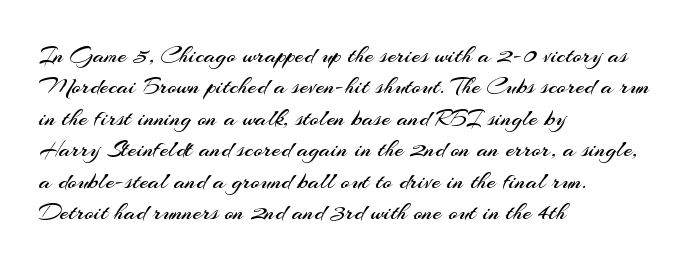
Q: Is the text bold? A: No.
Q: Is the text italic (slanted)? A: Yes.
Q: Is the text underlined? A: No.
Q: How is the paragraph aligned? A: Left-aligned.
Q: Is the spacing between letters normal or unusually wide? A: Normal.
Q: Is the spacing between lines tight, normal or loose? A: Normal.
